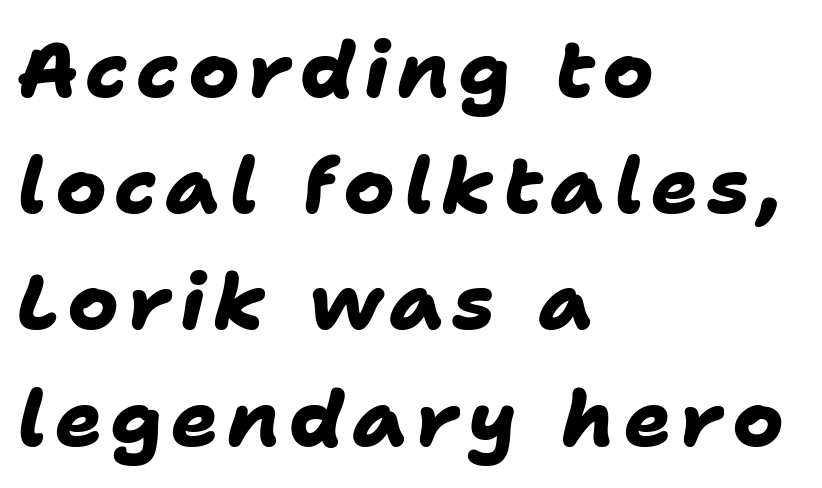
Q: Is the text bold? A: Yes.
Q: Is the typeface a serif or a sans-serif typeface? A: Sans-serif.
Q: Is the text underlined? A: No.
Q: How is the paragraph aligned? A: Left-aligned.
Q: Is the spacing between lines tight, normal or loose? A: Normal.
Q: Width (condensed, normal, or wide)? A: Normal.
Q: Stroke contrast? A: Low.
Q: x-height? A: Medium.
Q: Monospaced? A: No.
